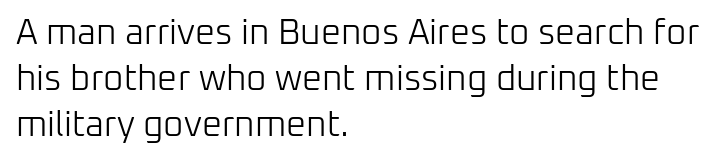
The image shows 35 px light sans-serif type, upright; set left-aligned, normal line spacing (1.32x), normal letter spacing, not underlined; low stroke contrast and a medium x-height.
